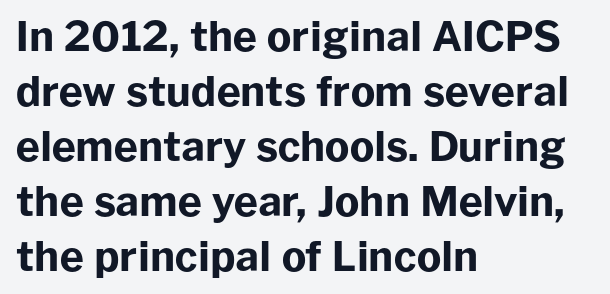
Q: Is the text bold? A: Yes.
Q: Is the text italic (slanted)? A: No, it is upright.
Q: Is the typeface a serif or a sans-serif typeface? A: Sans-serif.
Q: Is the text underlined? A: No.
Q: How is the paragraph aligned? A: Left-aligned.
Q: Is the spacing between letters normal or unusually wide? A: Normal.
Q: Is the spacing between lines tight, normal or loose? A: Normal.
Q: Width (condensed, normal, or wide)? A: Normal.
Q: Stroke contrast? A: Low.
Q: x-height? A: Medium.
Q: Monospaced? A: No.
